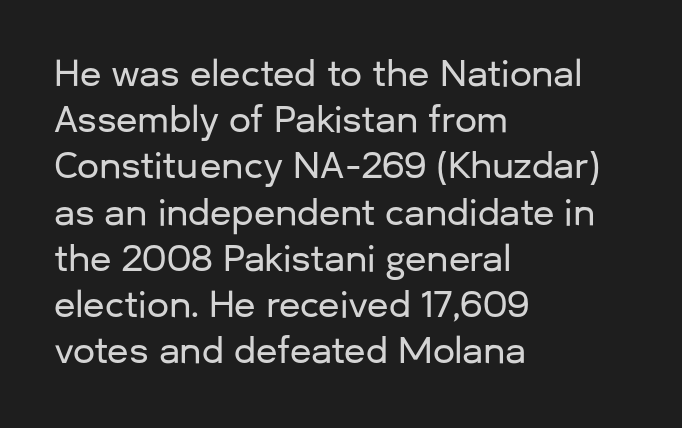
{"serif": "no", "italic": "no", "width": "normal", "stroke_contrast": "low", "x_height": "medium", "monospaced": "no", "underline": "no", "align": "left", "line_spacing": "normal", "line_spacing_ratio": 1.32, "letter_spacing": "normal", "letter_spacing_em": 0.0, "glyph_px": 35}
